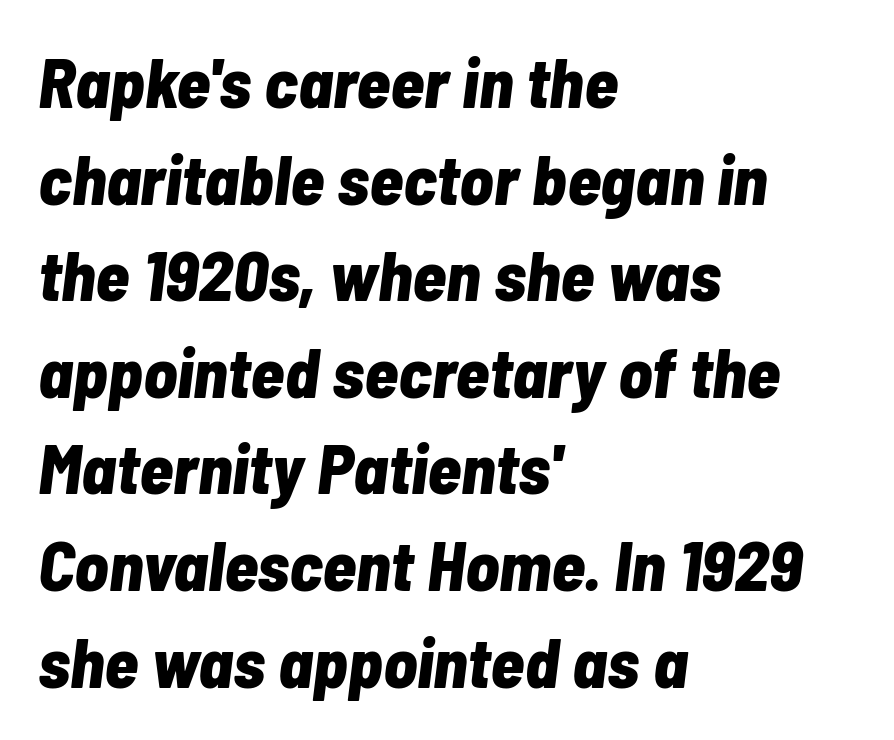
The rendering uses natural spacing where letterforms have individual widths. Is the type bold? Yes — the strokes are clearly thick and heavy. Letters rest on an invisible, unmarked baseline. What stands out about the letter spacing? Nothing — it is the standard amount.
